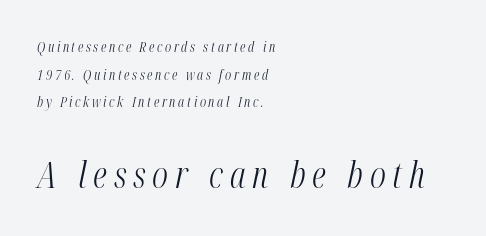
The image shows 36 px light, condensed type, italic (leaning right); set left-aligned, loose line spacing (1.97x), not underlined; the second (bottom) block is 2.57x larger; medium stroke contrast and a medium x-height.
